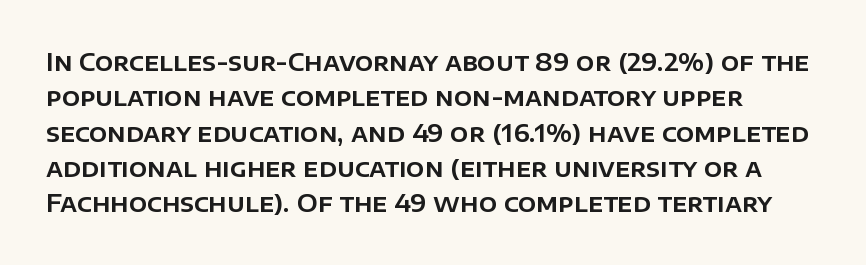
The image shows 24 px text type, upright; set normal line spacing (1.47x), normal letter spacing, not underlined.
